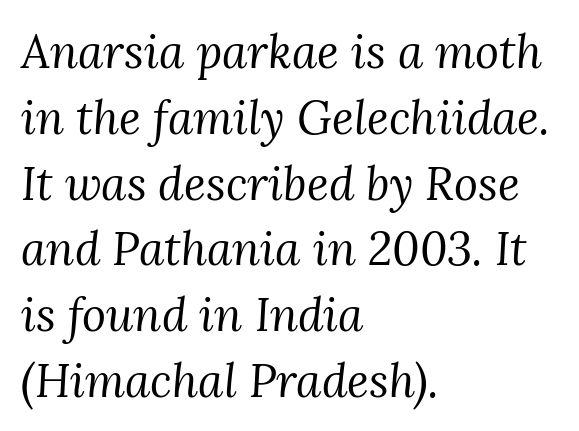
The image shows 46 px regular-weight serif type, italic (leaning right); set left-aligned, normal line spacing (1.43x), normal letter spacing, not underlined; medium stroke contrast and a medium x-height.
